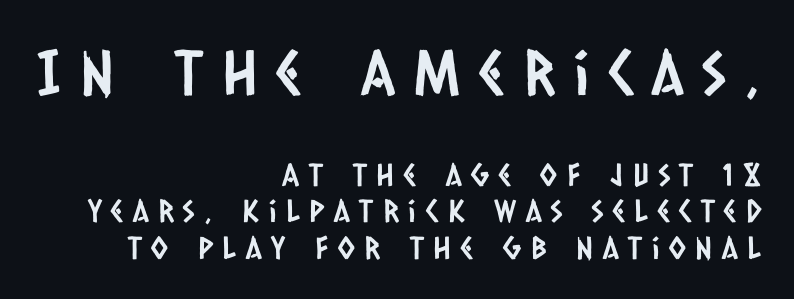
Q: Is the typeface a serif or a sans-serif typeface? A: Sans-serif.
Q: Is the text underlined? A: No.
Q: How is the paragraph aligned? A: Right-aligned.
Q: Is the spacing between letters normal or unusually wide? A: Unusually wide.
Q: Which block of text is set in a larger size, the first (top) or the second (bottom)? A: The first (top) one.
Q: Width (condensed, normal, or wide)? A: Condensed.
Q: Stroke contrast? A: Low.
Q: x-height? A: Large.
Q: Monospaced? A: No.
